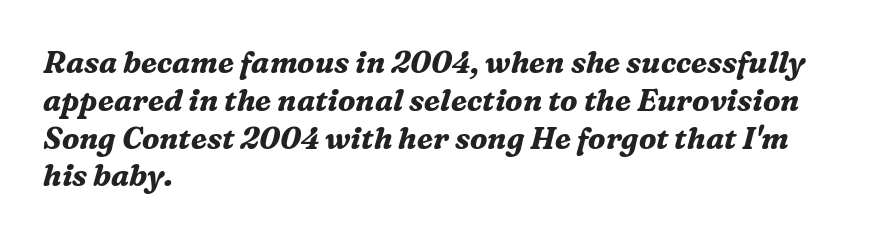
Q: Is the text bold? A: Yes.
Q: Is the text italic (slanted)? A: Yes, it leans right by about 16 degrees.
Q: Is the typeface a serif or a sans-serif typeface? A: Serif.
Q: Is the text underlined? A: No.
Q: How is the paragraph aligned? A: Left-aligned.
Q: Is the spacing between letters normal or unusually wide? A: Normal.
Q: Is the spacing between lines tight, normal or loose? A: Normal.
Q: Width (condensed, normal, or wide)? A: Normal.
Q: Stroke contrast? A: Medium.
Q: x-height? A: Medium.
Q: Monospaced? A: No.
